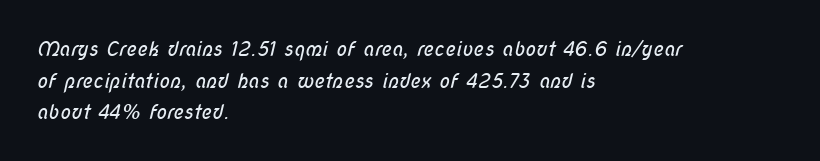
Q: Is the text bold? A: No.
Q: Is the text underlined? A: No.
Q: How is the paragraph aligned? A: Left-aligned.
Q: Is the spacing between letters normal or unusually wide? A: Normal.
Q: Is the spacing between lines tight, normal or loose? A: Normal.
